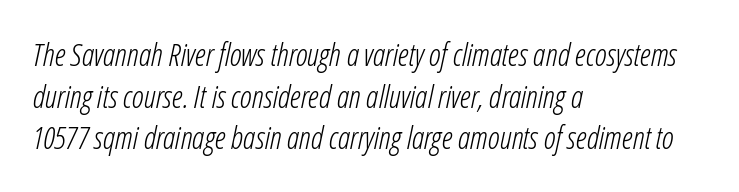
The image shows 31 px light, condensed type, italic (leaning right); set left-aligned, normal line spacing (1.34x), normal letter spacing, not underlined; low stroke contrast and a medium x-height.
